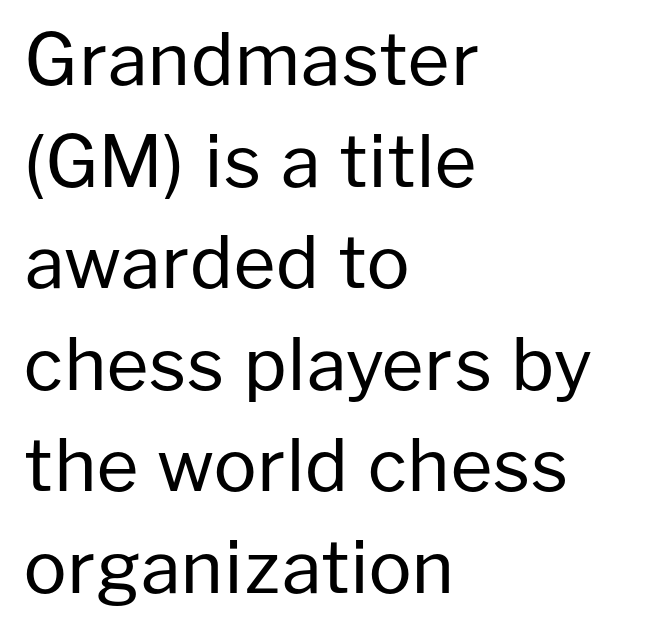
{"serif": "no", "italic": "no", "bold": "no", "weight": "regular", "width": "normal", "stroke_contrast": "low", "x_height": "medium", "monospaced": "no", "underline": "no", "align": "left", "line_spacing": "normal", "line_spacing_ratio": 1.41, "letter_spacing": "normal", "letter_spacing_em": 0.0, "glyph_px": 72}
